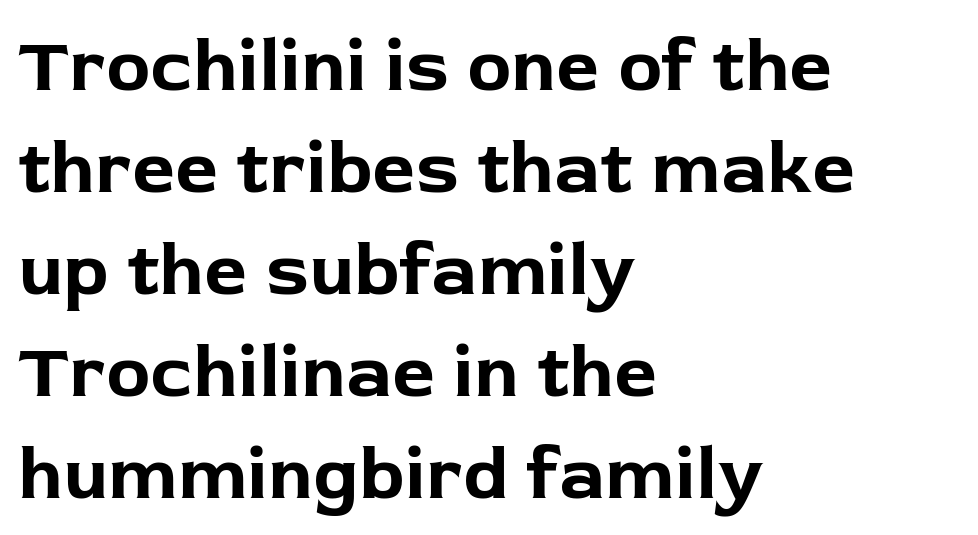
The image shows 75 px bold sans-serif type, upright; set left-aligned, normal line spacing (1.36x), normal letter spacing, not underlined; low stroke contrast and a medium x-height.
